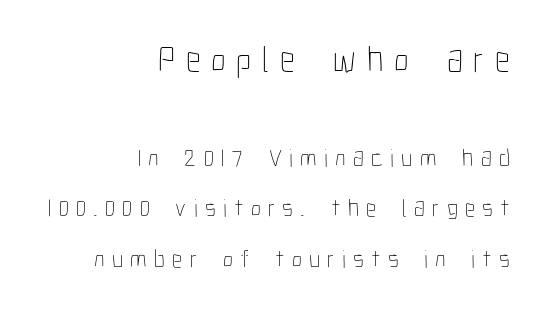
The image shows 37 px thin, condensed type, upright; set right-aligned, loose line spacing (2.03x), unusually wide letter spacing (+0.29 em), not underlined; the first (top) block is 1.48x larger; low stroke contrast and a medium x-height.
